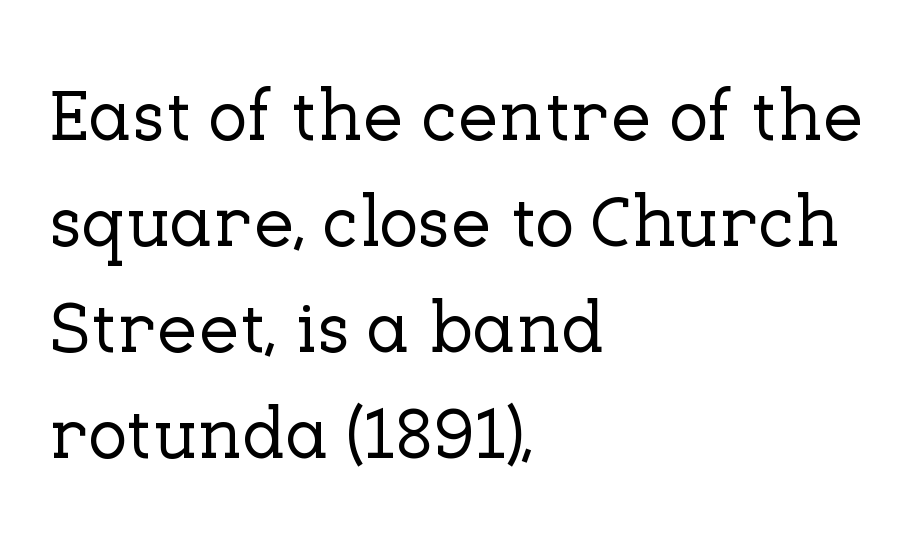
Reading down the column, the eye jumps a familiar distance to each next line. Does extra space separate the letters? No, they use regular spacing. Reading down the block, your eye returns to a fixed left position each line. The zone under the glyphs is completely vacant.
